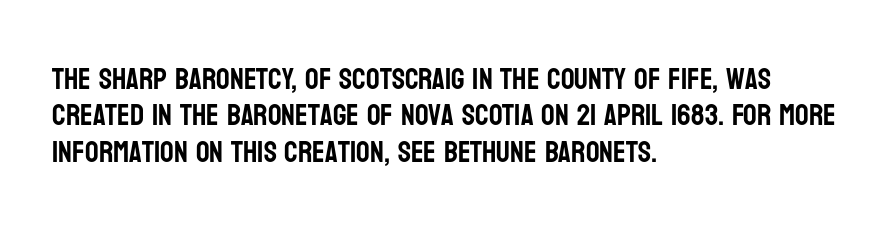
The image shows 30 px condensed sans-serif type, upright; set left-aligned, line spacing 1.21x, normal letter spacing, not underlined; low stroke contrast and a large x-height.
